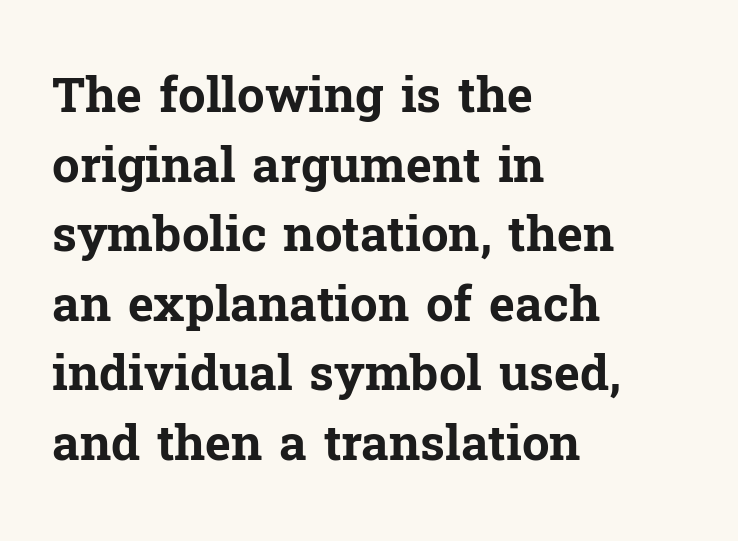
The image shows 49 px bold serif type, upright; set left-aligned, normal line spacing (1.42x), normal letter spacing, not underlined; low stroke contrast and a medium x-height.
